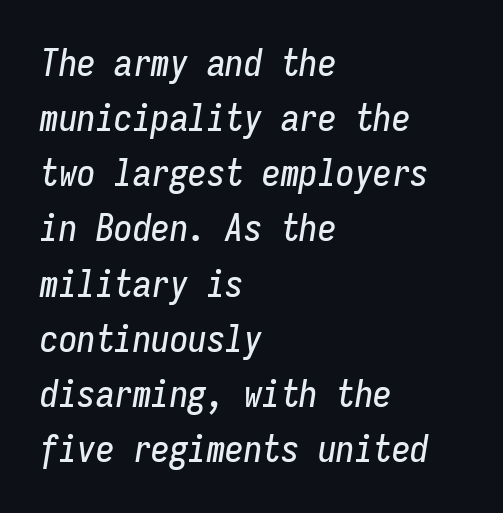
Q: Is the text italic (slanted)? A: Yes, it leans right by about 9 degrees.
Q: Is the text underlined? A: No.
Q: How is the paragraph aligned? A: Left-aligned.
Q: Is the spacing between letters normal or unusually wide? A: Normal.
Q: Is the spacing between lines tight, normal or loose? A: Normal.
Q: Width (condensed, normal, or wide)? A: Condensed.
Q: Stroke contrast? A: Low.
Q: x-height? A: Medium.
Q: Monospaced? A: Yes.
